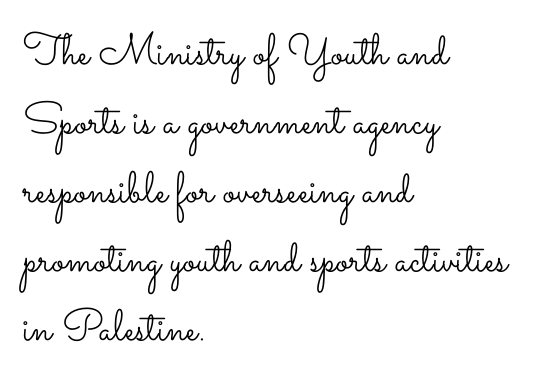
{"bold": "no", "weight": "light", "width": "wide", "stroke_contrast": "low", "x_height": "small", "monospaced": "no", "underline": "no", "align": "left", "line_spacing": "normal", "line_spacing_ratio": 1.57, "letter_spacing": "normal", "letter_spacing_em": 0.0, "glyph_px": 44}
